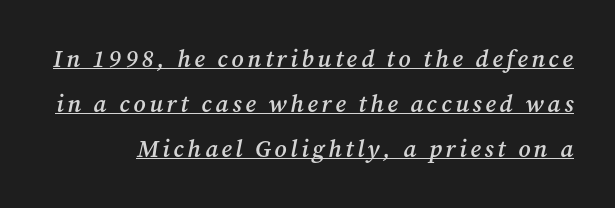
{"italic": "yes", "lean": "right", "slant_degrees": 12, "bold": "semi", "underline": "yes", "line_spacing_ratio": 1.87, "glyph_px": 24}
